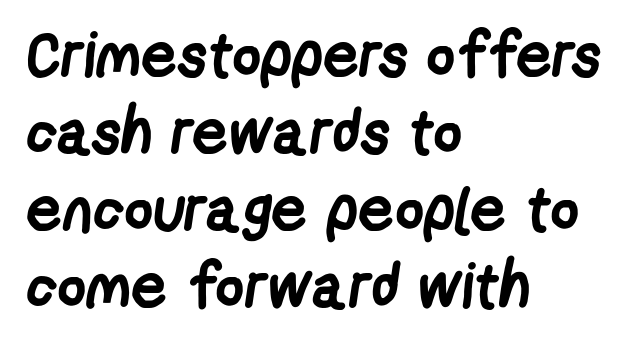
The image shows 63 px semibold, condensed sans-serif type; set left-aligned, line spacing 1.22x, normal letter spacing, not underlined; low stroke contrast and a medium x-height.
